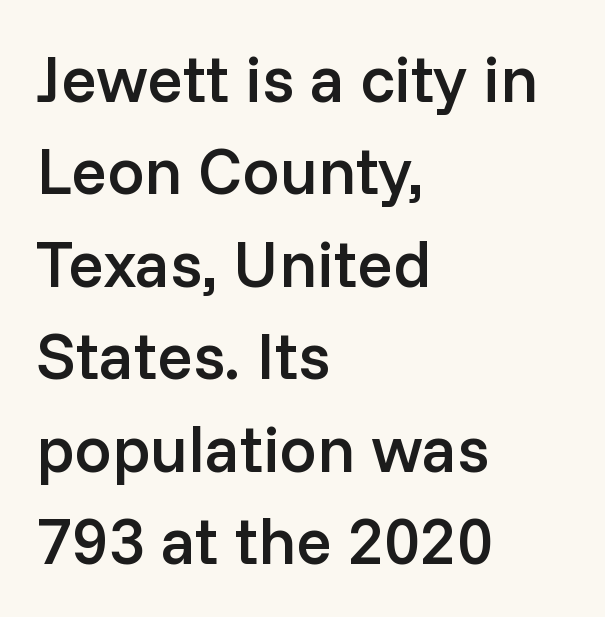
Check the space under the baseline: it is left empty. The passage shown is typed in a proportional face where columns would drift. The passage shown is typeset with a sans-serif family. The face used here is rendered with its standard letterfit. A classic flush-left, rag-right setting is used for this passage. Emphasis by weight is partial: semibold.
